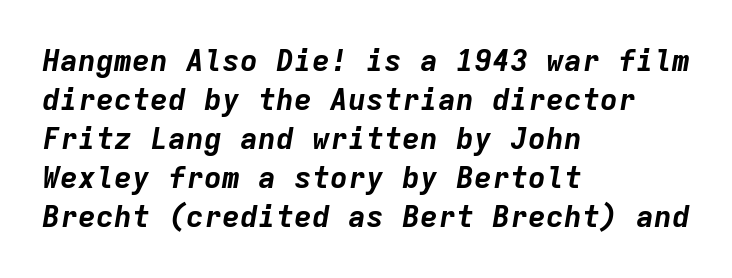
The image shows 30 px bold type, italic (leaning right), monospaced; set left-aligned, normal line spacing (1.3x), normal letter spacing, not underlined; low stroke contrast and a medium x-height.
